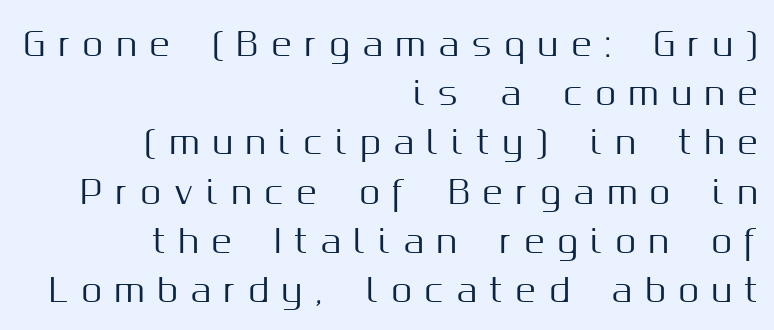
The image shows 33 px sans-serif type, upright; set right-aligned, normal line spacing (1.49x), unusually wide letter spacing (+0.4 em), not underlined; medium stroke contrast and a medium x-height.
